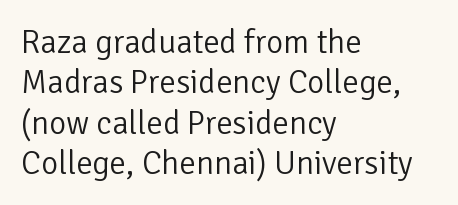
{"serif": "no", "italic": "no", "bold": "no", "weight": "light", "width": "normal", "stroke_contrast": "low", "x_height": "medium", "monospaced": "no", "underline": "no", "align": "left", "line_spacing_ratio": 1.22, "letter_spacing": "normal", "letter_spacing_em": 0.0, "glyph_px": 33}
